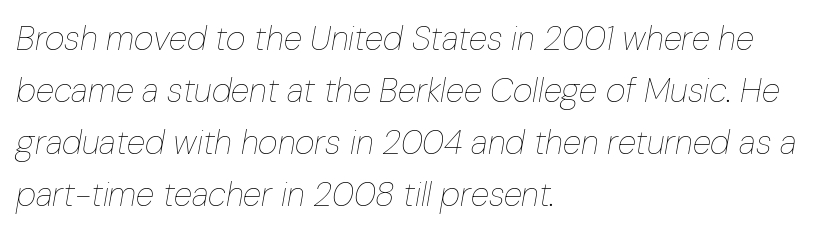
The face used here is proportionally spaced, like ordinary book or web type. Alignment: flush left. Descenders are the only things crossing below the line. Observe the lean: these are italic letterforms. Vertical spacing — default.
